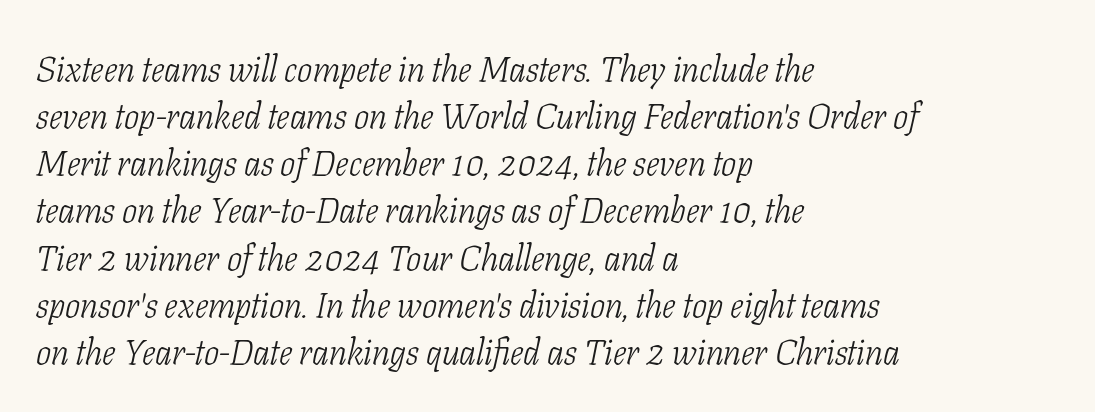
{"serif": "yes", "italic": "yes", "lean": "right", "slant_degrees": 11, "bold": "no", "weight": "light", "width": "condensed", "stroke_contrast": "low", "x_height": "medium", "monospaced": "no", "underline": "no", "align": "left", "line_spacing": "normal", "line_spacing_ratio": 1.31, "letter_spacing": "normal", "letter_spacing_em": 0.0, "glyph_px": 36}
